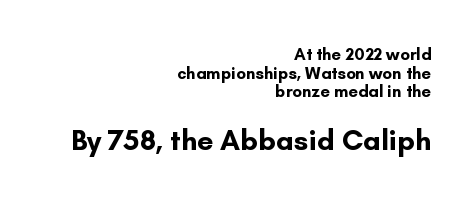
The image shows 29 px bold sans-serif type, upright; set right-aligned, tight line spacing (1.09x), normal letter spacing, not underlined; the second (bottom) block is 1.71x larger; low stroke contrast and a small x-height.
